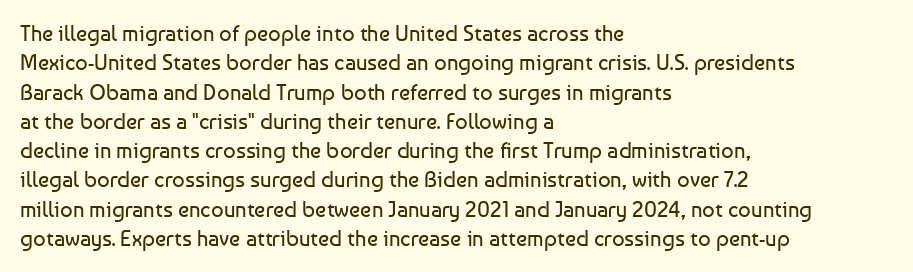
Q: Is the text bold? A: No.
Q: Is the text italic (slanted)? A: No, it is upright.
Q: Is the text underlined? A: No.
Q: How is the paragraph aligned? A: Left-aligned.
Q: Is the spacing between letters normal or unusually wide? A: Normal.
Q: Is the spacing between lines tight, normal or loose? A: Normal.
